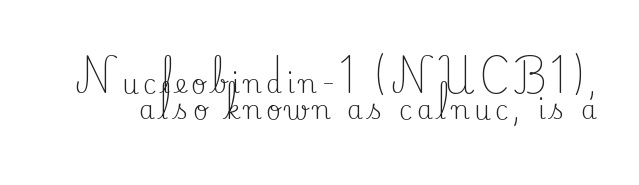
Weight: not bold — regular or lighter. Baseline-to-baseline distance is barely more than the letter height. Characters remain perfectly vertical along every line. Decoration check: the copy has no underline.
